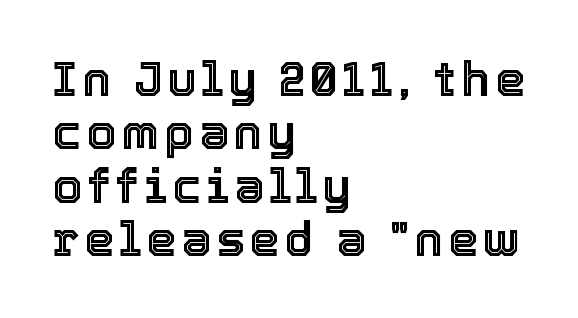
The image shows 48 px text type, upright; set left-aligned, tight line spacing (1.11x), not underlined; a medium x-height.
